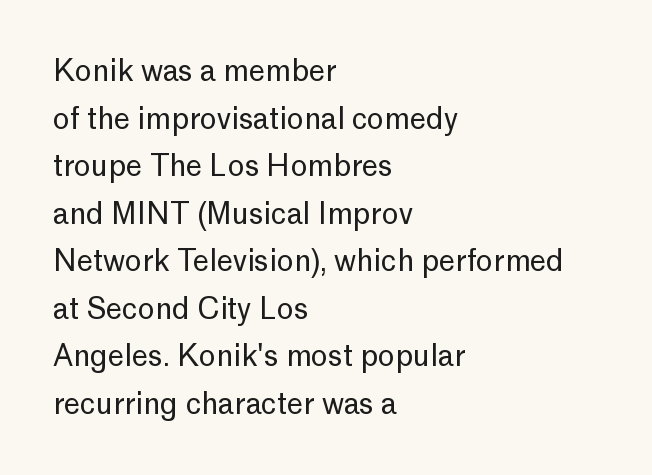
Q: Is the text bold? A: No.
Q: Is the text italic (slanted)? A: No, it is upright.
Q: Is the typeface a serif or a sans-serif typeface? A: Sans-serif.
Q: Is the text underlined? A: No.
Q: How is the paragraph aligned? A: Left-aligned.
Q: Is the spacing between letters normal or unusually wide? A: Normal.
Q: Is the spacing between lines tight, normal or loose? A: Normal.
Q: Width (condensed, normal, or wide)? A: Normal.
Q: Stroke contrast? A: Low.
Q: x-height? A: Medium.
Q: Monospaced? A: No.
